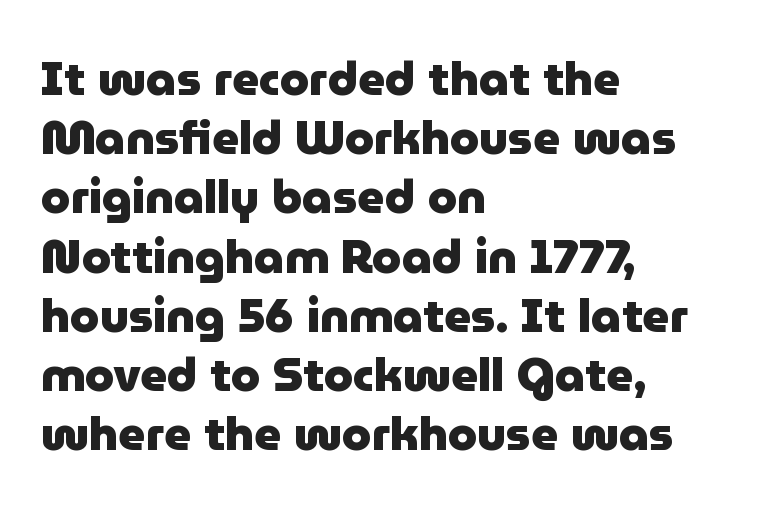
A clean baseline with only descenders dipping below it. Emphasis by weight is at full strength: bold. Looks like regular typesetting: each glyph gets only the width it needs. Teacher's note: observe the even left margin — that is flush-left alignment. It's the straight-up-and-down kind of type. The horizontal fit of the characters is conventional and even.
